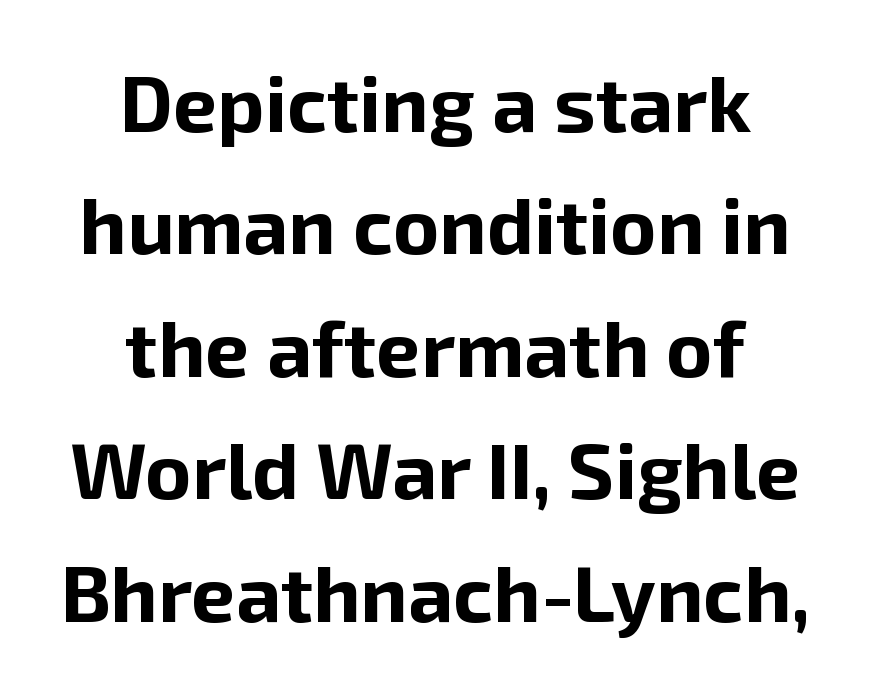
Q: Is the text bold? A: Yes.
Q: Is the text italic (slanted)? A: No, it is upright.
Q: Is the typeface a serif or a sans-serif typeface? A: Sans-serif.
Q: Is the text underlined? A: No.
Q: How is the paragraph aligned? A: Centered.
Q: Is the spacing between letters normal or unusually wide? A: Normal.
Q: Is the spacing between lines tight, normal or loose? A: Normal.
Q: Width (condensed, normal, or wide)? A: Normal.
Q: Stroke contrast? A: Low.
Q: x-height? A: Medium.
Q: Monospaced? A: No.
